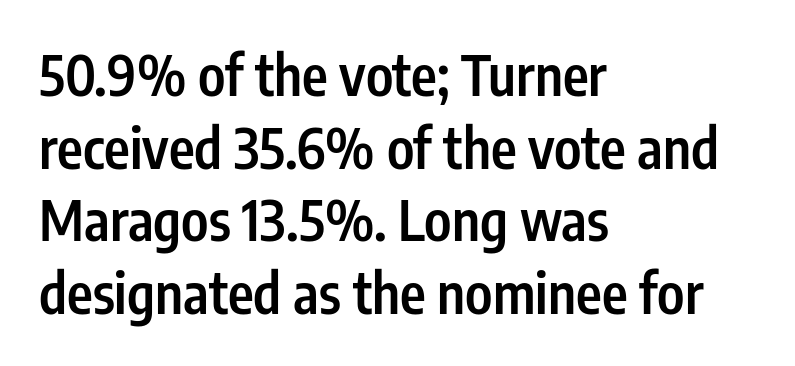
The image shows 55 px semibold, condensed sans-serif type, upright; set left-aligned, normal line spacing (1.32x), normal letter spacing, not underlined; low stroke contrast and a medium x-height.
